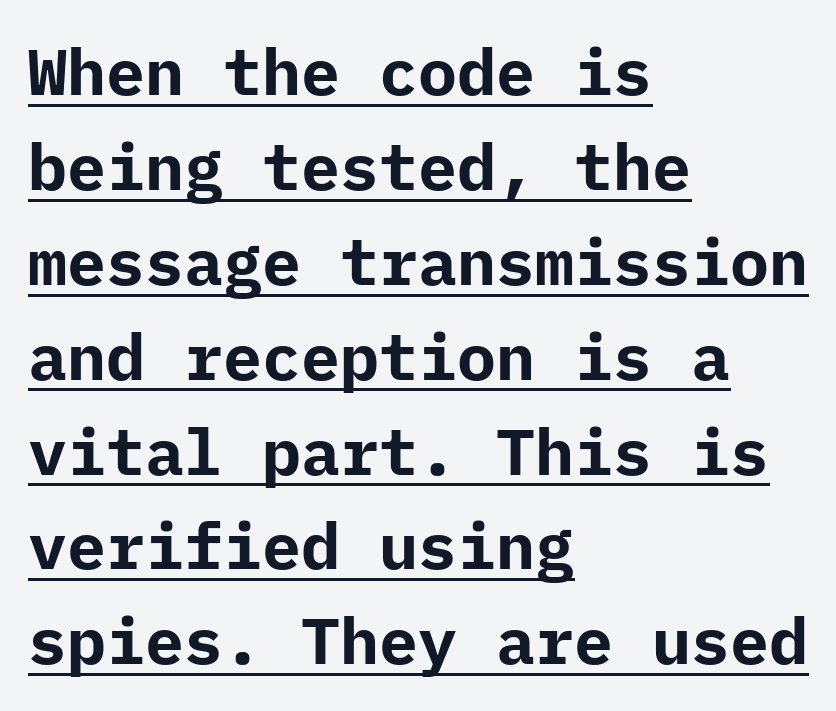
Is the block centered? No — it sits flush against the left margin. Every stem runs plumb, perpendicular to the baseline. Each glyph is drawn with heavy, bold strokes. These characters rest on top of a visible drawn line. The font family rendered here belongs to the sans-serif group. In terms of leading, this rendering sits right in the middle.
